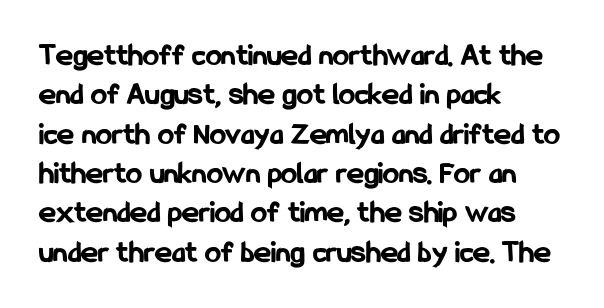
The image shows 32 px bold, condensed sans-serif type, upright; set left-aligned, line spacing 1.23x, normal letter spacing, not underlined; low stroke contrast and a medium x-height.
